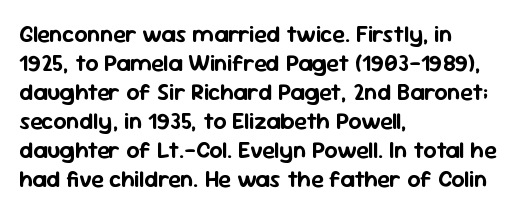
Q: Is the text italic (slanted)? A: No, it is upright.
Q: Is the text underlined? A: No.
Q: How is the paragraph aligned? A: Left-aligned.
Q: Is the spacing between letters normal or unusually wide? A: Normal.
Q: Is the spacing between lines tight, normal or loose? A: Normal.
